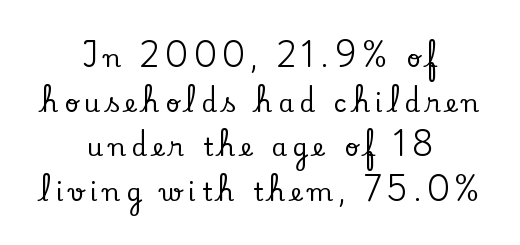
Q: Is the text italic (slanted)? A: No, it is upright.
Q: Is the text underlined? A: No.
Q: How is the paragraph aligned? A: Centered.
Q: Is the spacing between letters normal or unusually wide? A: Unusually wide.
